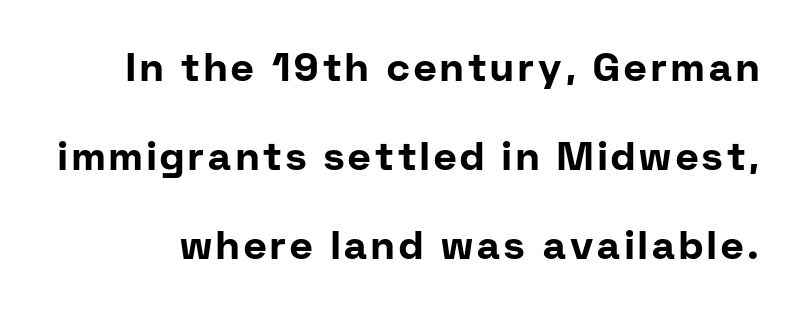
Q: Is the text bold? A: Yes.
Q: Is the text italic (slanted)? A: No, it is upright.
Q: Is the typeface a serif or a sans-serif typeface? A: Sans-serif.
Q: Is the text underlined? A: No.
Q: Is the spacing between lines tight, normal or loose? A: Loose.
Q: Width (condensed, normal, or wide)? A: Normal.
Q: Stroke contrast? A: Low.
Q: x-height? A: Medium.
Q: Monospaced? A: No.
